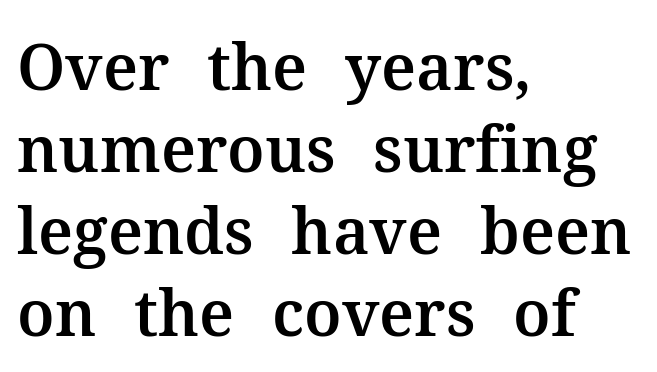
Q: Is the text italic (slanted)? A: No, it is upright.
Q: Is the typeface a serif or a sans-serif typeface? A: Serif.
Q: Is the text underlined? A: No.
Q: How is the paragraph aligned? A: Left-aligned.
Q: Is the spacing between letters normal or unusually wide? A: Normal.
Q: Is the spacing between lines tight, normal or loose? A: Normal.
Q: Width (condensed, normal, or wide)? A: Normal.
Q: Stroke contrast? A: Medium.
Q: x-height? A: Medium.
Q: Monospaced? A: No.
